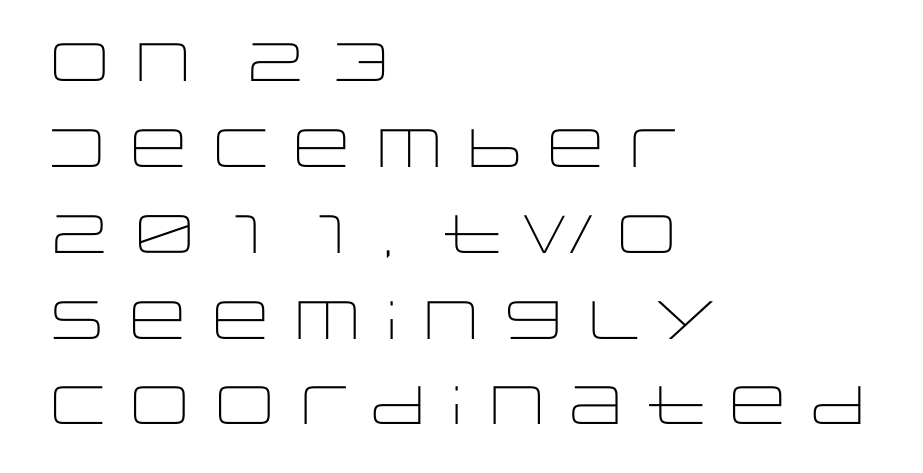
{"serif": "no", "italic": "no", "bold": "no", "weight": "light", "width": "wide", "stroke_contrast": "low", "x_height": "large", "monospaced": "no", "underline": "no", "align": "left", "line_spacing": "normal", "line_spacing_ratio": 1.59, "letter_spacing": "normal", "letter_spacing_em": 0.0, "glyph_px": 54}
